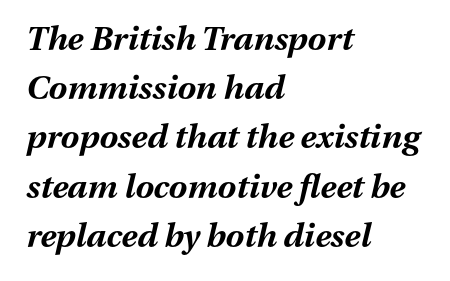
Q: Is the text bold? A: Yes.
Q: Is the text italic (slanted)? A: Yes, it leans right by about 13 degrees.
Q: Is the text underlined? A: No.
Q: How is the paragraph aligned? A: Left-aligned.
Q: Is the spacing between letters normal or unusually wide? A: Normal.
Q: Is the spacing between lines tight, normal or loose? A: Normal.
Q: Width (condensed, normal, or wide)? A: Normal.
Q: Stroke contrast? A: Medium.
Q: x-height? A: Medium.
Q: Monospaced? A: No.
